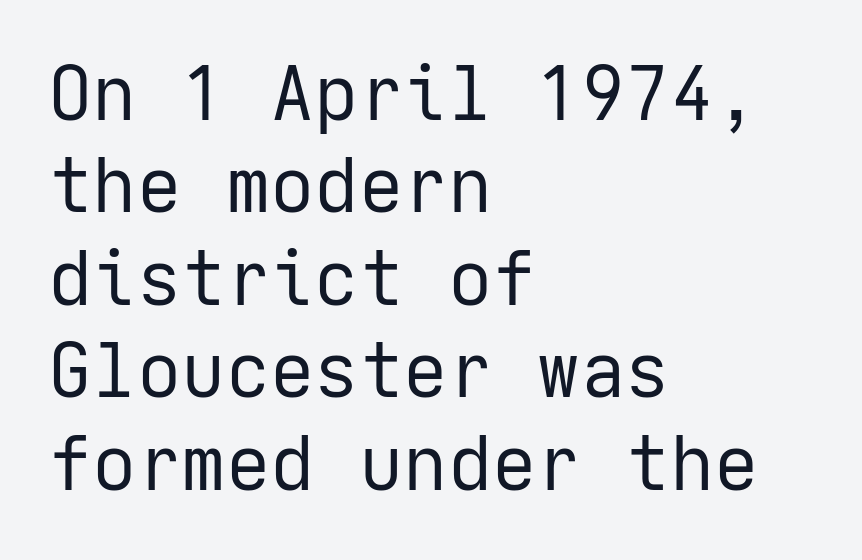
Q: Is the text bold? A: No.
Q: Is the text italic (slanted)? A: No, it is upright.
Q: Is the typeface a serif or a sans-serif typeface? A: Sans-serif.
Q: Is the text underlined? A: No.
Q: How is the paragraph aligned? A: Left-aligned.
Q: Is the spacing between letters normal or unusually wide? A: Normal.
Q: Is the spacing between lines tight, normal or loose? A: Normal.
Q: Width (condensed, normal, or wide)? A: Normal.
Q: Stroke contrast? A: Low.
Q: x-height? A: Medium.
